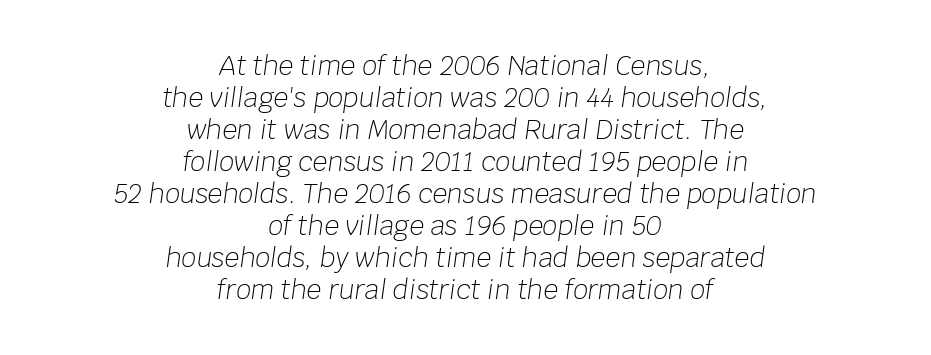
{"italic": "yes", "lean": "right", "slant_degrees": 8, "bold": "no", "underline": "no", "align": "center", "line_spacing_ratio": 1.23, "letter_spacing": "normal", "letter_spacing_em": 0.0, "glyph_px": 26}
